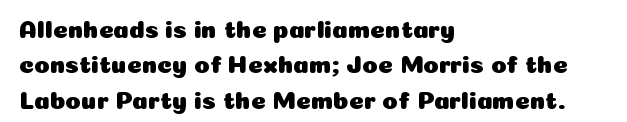
Q: Is the text italic (slanted)? A: No, it is upright.
Q: Is the text underlined? A: No.
Q: How is the paragraph aligned? A: Left-aligned.
Q: Is the spacing between letters normal or unusually wide? A: Normal.
Q: Is the spacing between lines tight, normal or loose? A: Normal.
